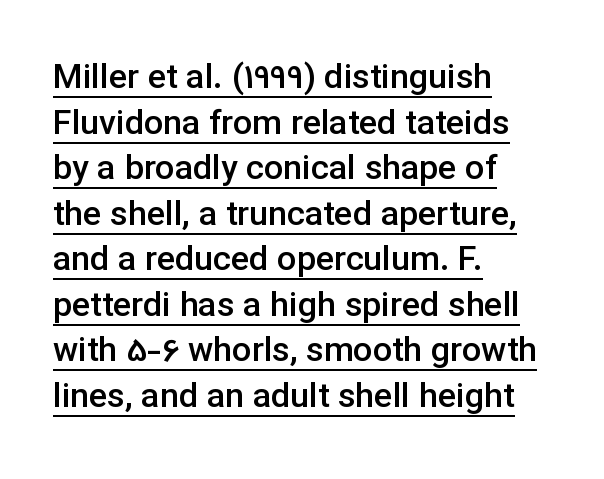
Each new line begins a customary step beneath the previous one. A baseline rule has been typeset under these characters. The letters stand upright; this is a roman face. Classification — sans serif. Teacher's note: observe the even left margin — that is flush-left alignment. These lines keep a tight, regular rhythm from letter to letter.
